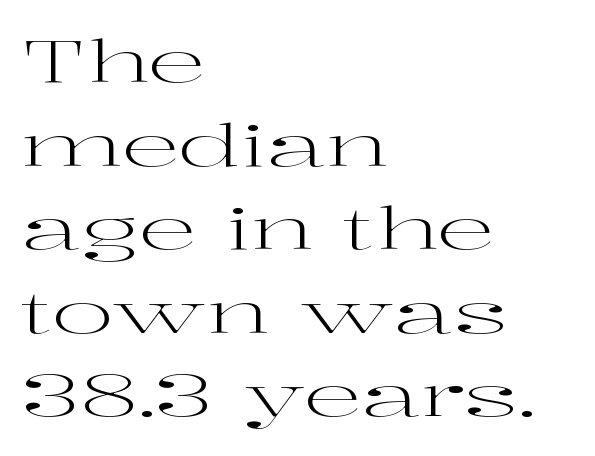
{"serif": "yes", "italic": "no", "bold": "no", "weight": "regular", "width": "wide", "stroke_contrast": "high", "x_height": "medium", "monospaced": "no", "underline": "no", "align": "left", "line_spacing": "normal", "line_spacing_ratio": 1.44, "letter_spacing": "normal", "letter_spacing_em": 0.0, "glyph_px": 58}
